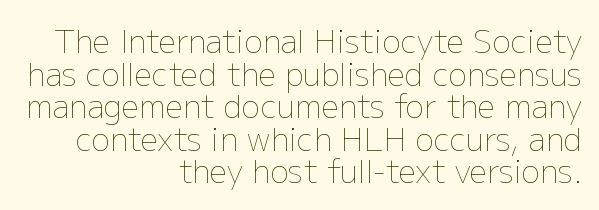
The image shows 31 px thin type, upright; set right-aligned, tight line spacing (1.05x), normal letter spacing, not underlined; low stroke contrast and a medium x-height.
